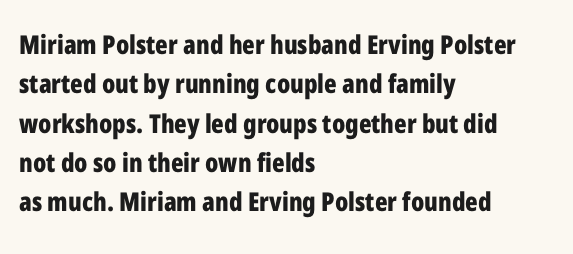
{"italic": "no", "bold": "yes", "underline": "no", "align": "left", "line_spacing": "normal", "line_spacing_ratio": 1.51, "letter_spacing": "normal", "letter_spacing_em": 0.0, "glyph_px": 26}
